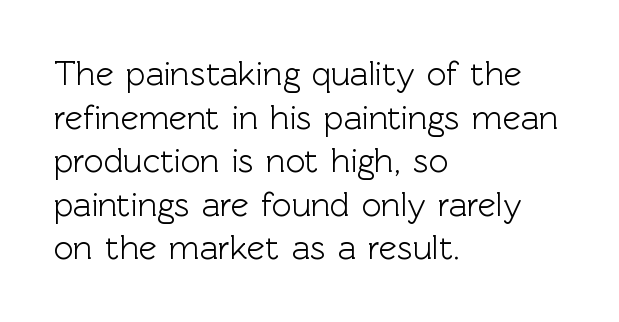
Q: Is the text italic (slanted)? A: No, it is upright.
Q: Is the typeface a serif or a sans-serif typeface? A: Sans-serif.
Q: Is the text underlined? A: No.
Q: How is the paragraph aligned? A: Left-aligned.
Q: Is the spacing between letters normal or unusually wide? A: Normal.
Q: Is the spacing between lines tight, normal or loose? A: Normal.
Q: Width (condensed, normal, or wide)? A: Normal.
Q: x-height? A: Medium.
Q: Monospaced? A: No.
